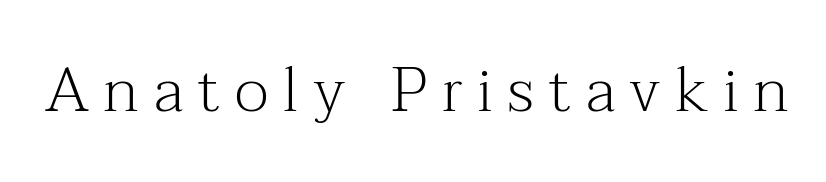
{"serif": "yes", "italic": "no", "bold": "no", "weight": "light", "width": "normal", "stroke_contrast": "medium", "x_height": "medium", "monospaced": "no", "underline": "no", "letter_spacing": "wide", "letter_spacing_em": 0.23, "glyph_px": 63}
